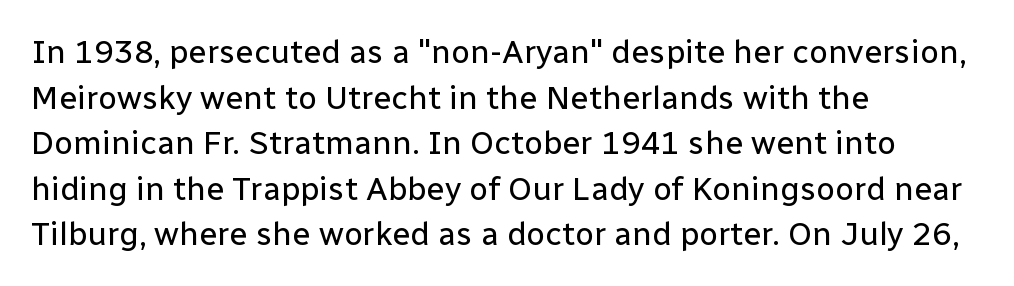
Q: Is the text bold? A: No.
Q: Is the text italic (slanted)? A: No, it is upright.
Q: Is the typeface a serif or a sans-serif typeface? A: Sans-serif.
Q: Is the text underlined? A: No.
Q: How is the paragraph aligned? A: Left-aligned.
Q: Is the spacing between letters normal or unusually wide? A: Normal.
Q: Is the spacing between lines tight, normal or loose? A: Normal.
Q: Width (condensed, normal, or wide)? A: Normal.
Q: Stroke contrast? A: Low.
Q: x-height? A: Medium.
Q: Monospaced? A: No.
